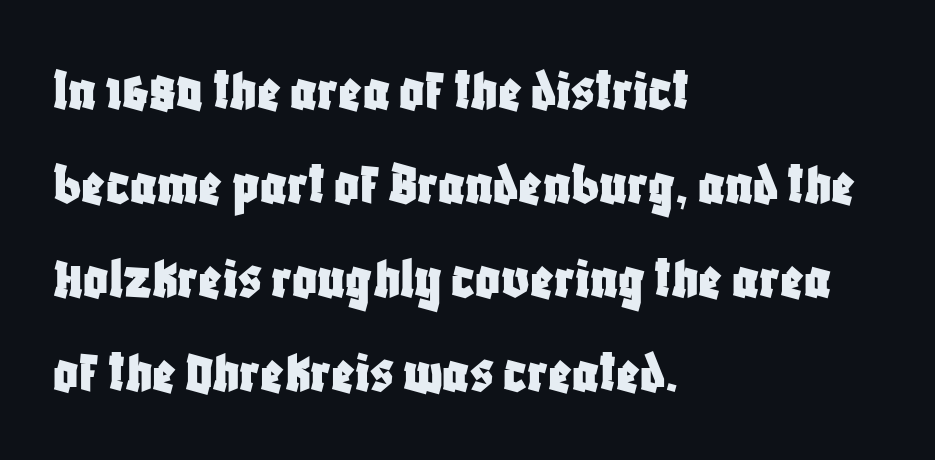
The image shows 61 px condensed sans-serif type, upright; set left-aligned, normal line spacing (1.54x), normal letter spacing, not underlined; low stroke contrast and a large x-height.
